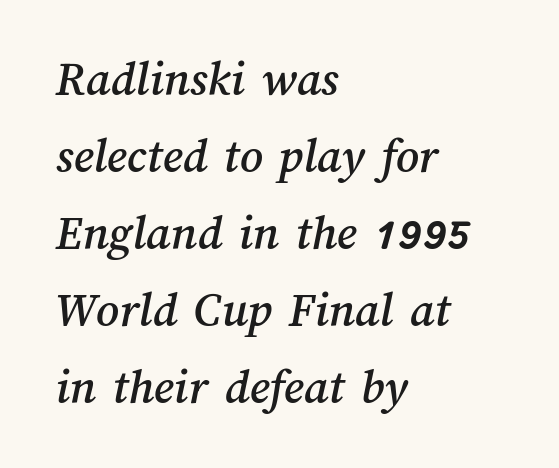
The image shows 50 px text type; set left-aligned, normal line spacing (1.54x), normal letter spacing, not underlined; medium stroke contrast and a medium x-height.
